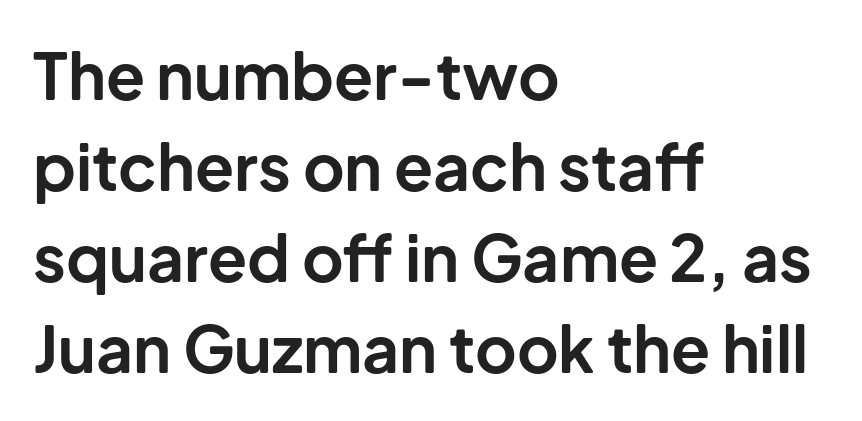
Q: Is the text bold? A: Yes.
Q: Is the text italic (slanted)? A: No, it is upright.
Q: Is the typeface a serif or a sans-serif typeface? A: Sans-serif.
Q: Is the text underlined? A: No.
Q: How is the paragraph aligned? A: Left-aligned.
Q: Is the spacing between letters normal or unusually wide? A: Normal.
Q: Is the spacing between lines tight, normal or loose? A: Normal.
Q: Width (condensed, normal, or wide)? A: Normal.
Q: Stroke contrast? A: Low.
Q: x-height? A: Medium.
Q: Monospaced? A: No.
